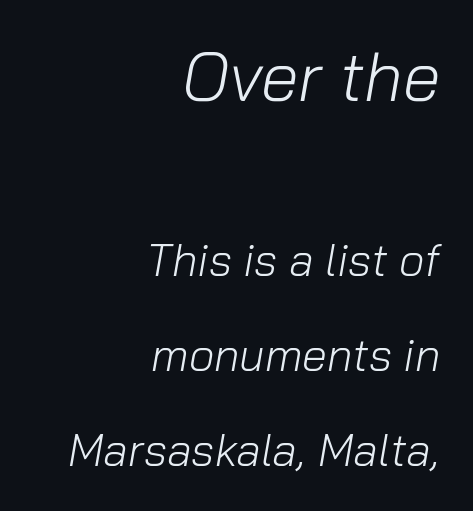
Q: Is the text bold? A: No.
Q: Is the text italic (slanted)? A: Yes, it leans right by about 10 degrees.
Q: Is the text underlined? A: No.
Q: How is the paragraph aligned? A: Right-aligned.
Q: Is the spacing between letters normal or unusually wide? A: Normal.
Q: Is the spacing between lines tight, normal or loose? A: Loose.
Q: Which block of text is set in a larger size, the first (top) or the second (bottom)? A: The first (top) one.
Q: Width (condensed, normal, or wide)? A: Normal.
Q: Stroke contrast? A: Low.
Q: x-height? A: Medium.
Q: Monospaced? A: No.
